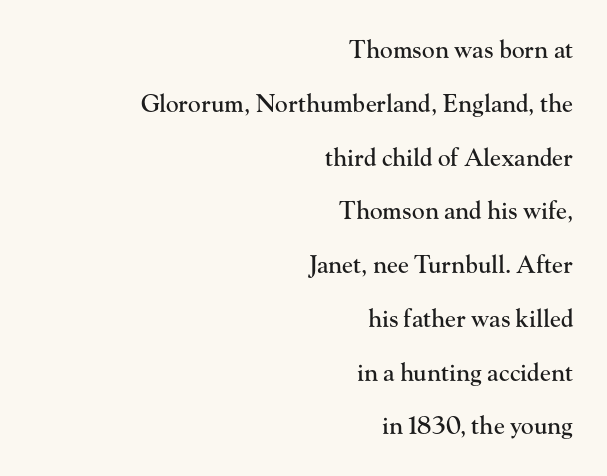
The image shows 24 px text type, upright; set right-aligned, loose line spacing (2.24x), normal letter spacing, not underlined.
